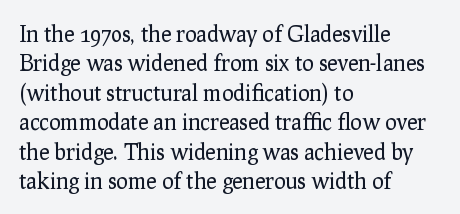
Bare-footed words on every line. Every stem runs plumb, perpendicular to the baseline. The typesetting does not lean heavy: it is not bold. Tracking value appears to be zero — textbook default spacing. The vertical gap from one line to the next is medium.
